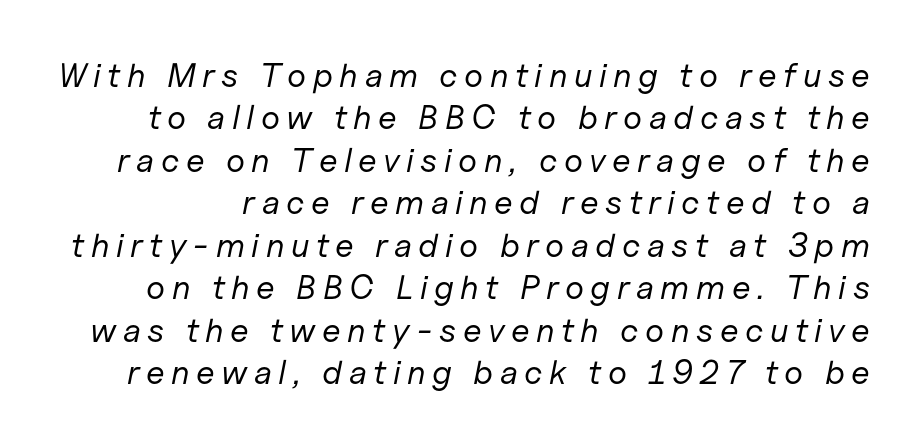
The rows are spaced the way most documents space them. The lettering tilts uniformly, giving the passage an italic look. The cut favours lightness, reaching ordinary text weight at its darkest. The strip under each line holds only bare page.
